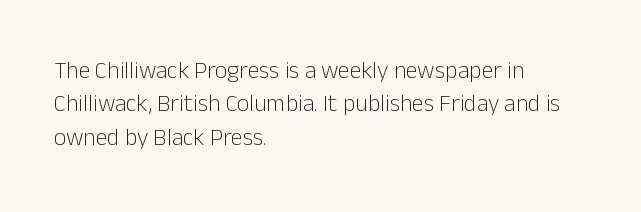
The image shows 24 px text type, upright; set left-aligned, normal line spacing (1.39x), normal letter spacing, not underlined.
